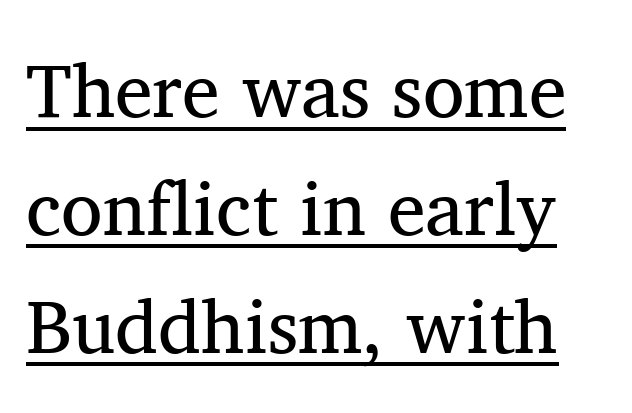
Q: Is the text bold? A: No.
Q: Is the text italic (slanted)? A: No, it is upright.
Q: Is the typeface a serif or a sans-serif typeface? A: Serif.
Q: Is the text underlined? A: Yes.
Q: Is the spacing between letters normal or unusually wide? A: Normal.
Q: Is the spacing between lines tight, normal or loose? A: Normal.
Q: Width (condensed, normal, or wide)? A: Normal.
Q: Stroke contrast? A: Medium.
Q: x-height? A: Medium.
Q: Monospaced? A: No.
